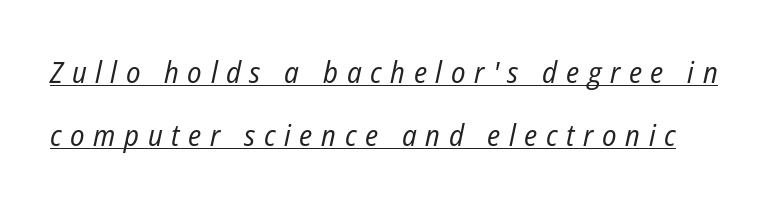
Q: Is the text bold? A: No.
Q: Is the text italic (slanted)? A: Yes, it leans right by about 12 degrees.
Q: Is the text underlined? A: Yes.
Q: Is the spacing between letters normal or unusually wide? A: Unusually wide.
Q: Is the spacing between lines tight, normal or loose? A: Loose.
Q: Width (condensed, normal, or wide)? A: Condensed.
Q: Stroke contrast? A: Low.
Q: x-height? A: Medium.
Q: Monospaced? A: No.
